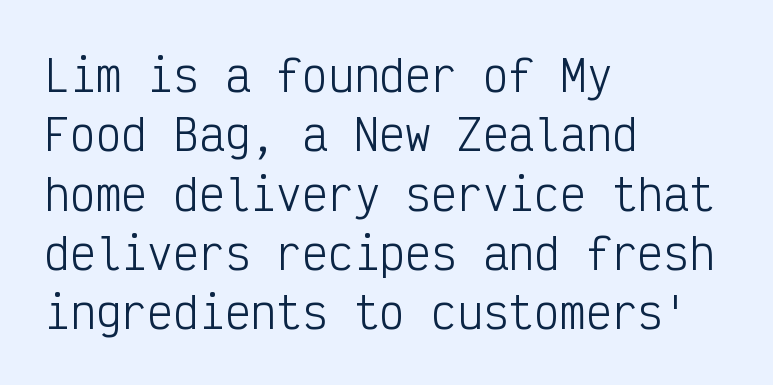
Q: Is the text bold? A: No.
Q: Is the text italic (slanted)? A: No, it is upright.
Q: Is the typeface a serif or a sans-serif typeface? A: Sans-serif.
Q: Is the text underlined? A: No.
Q: How is the paragraph aligned? A: Left-aligned.
Q: Is the spacing between letters normal or unusually wide? A: Normal.
Q: Is the spacing between lines tight, normal or loose? A: Normal.
Q: Width (condensed, normal, or wide)? A: Condensed.
Q: Stroke contrast? A: Low.
Q: x-height? A: Medium.
Q: Monospaced? A: Yes.
